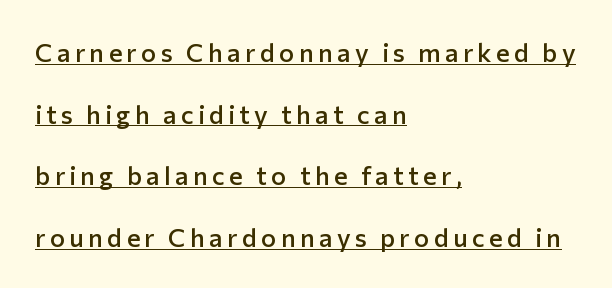
Q: Is the text bold? A: Semi-bold.
Q: Is the text italic (slanted)? A: No, it is upright.
Q: Is the text underlined? A: Yes.
Q: How is the paragraph aligned? A: Left-aligned.
Q: Is the spacing between lines tight, normal or loose? A: Loose.
